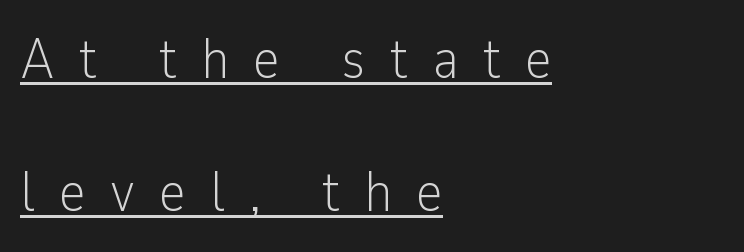
Rows of type keep a wide berth in the vertical direction. The designer went with a sans here, leaving each stem footless. Underlining? Definitely there. In CSS terms this would be text-align: left. Tracking here is generous; glyphs stand well apart from one another. The letterforms sit at book weight or below.
